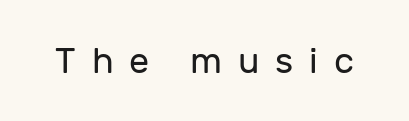
{"serif": "no", "italic": "no", "bold": "no", "weight": "regular", "width": "normal", "stroke_contrast": "low", "x_height": "medium", "monospaced": "no", "underline": "no", "letter_spacing": "wide", "letter_spacing_em": 0.44, "glyph_px": 36}
